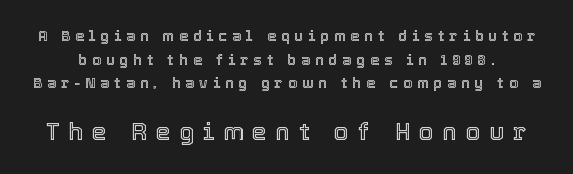
{"italic": "no", "underline": "no", "line_spacing": "normal", "line_spacing_ratio": 1.69, "letter_spacing": "wide", "letter_spacing_em": 0.37, "larger_block": "second", "size_ratio": 1.71, "glyph_px": 24}
